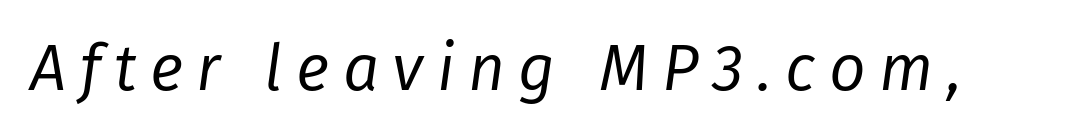
{"italic": "yes", "lean": "right", "slant_degrees": 8, "bold": "no", "weight": "regular", "width": "normal", "stroke_contrast": "low", "x_height": "medium", "monospaced": "no", "underline": "no", "letter_spacing": "wide", "letter_spacing_em": 0.21, "glyph_px": 64}
